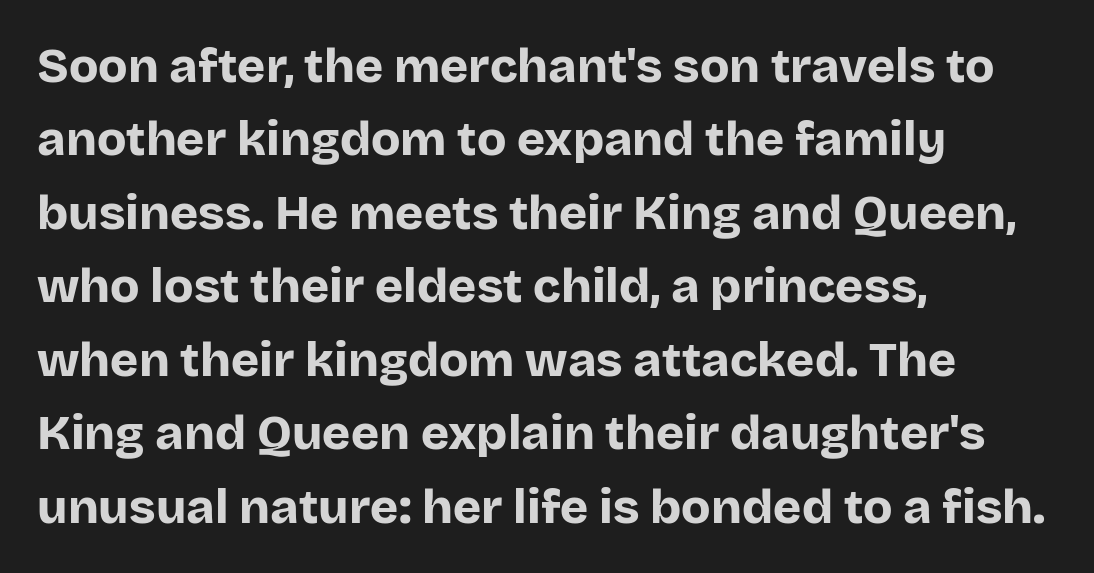
In CSS terms this would be text-align: left. The specimen reads as upright at a glance. The type is set solid horizontally, with unmodified tracking. Has an underline been added? It has not. Examine the stroke ends and you'll find no serifs.
